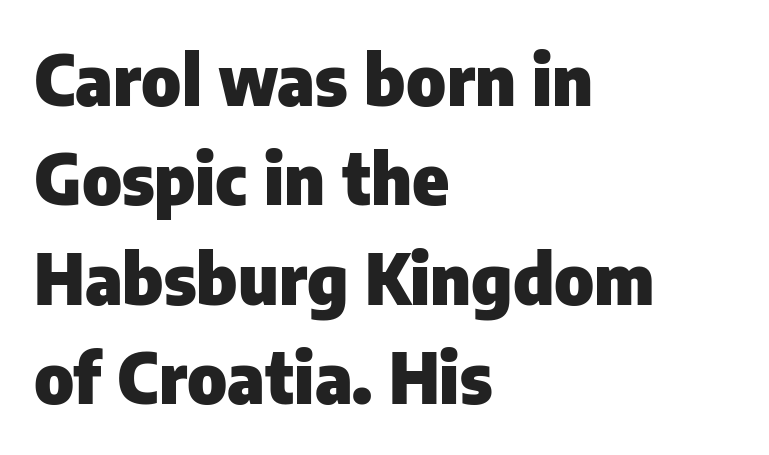
The image shows 69 px heavy sans-serif type, upright; set left-aligned, normal line spacing (1.44x), normal letter spacing, not underlined; low stroke contrast and a medium x-height.
